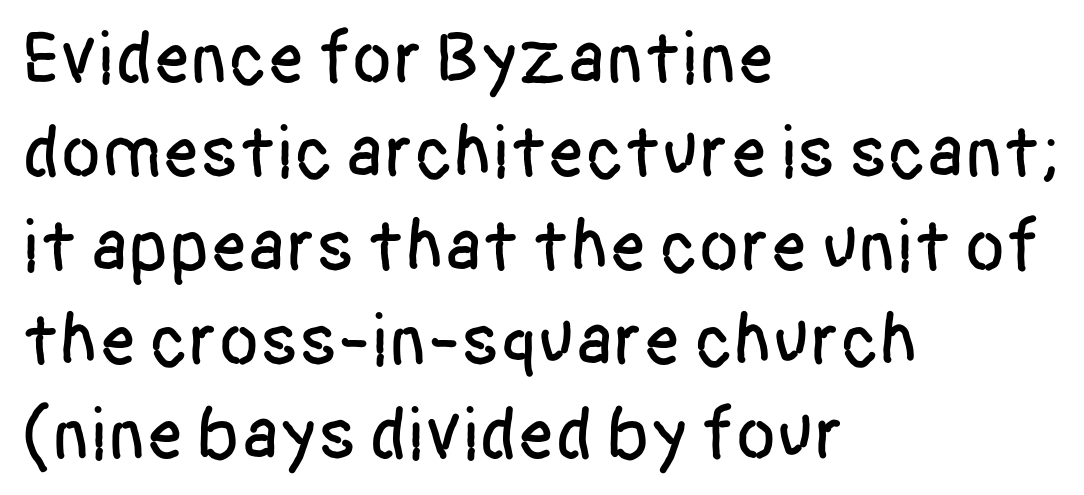
Q: Is the text italic (slanted)? A: No, it is upright.
Q: Is the typeface a serif or a sans-serif typeface? A: Sans-serif.
Q: Is the text underlined? A: No.
Q: How is the paragraph aligned? A: Left-aligned.
Q: Is the spacing between letters normal or unusually wide? A: Normal.
Q: Is the spacing between lines tight, normal or loose? A: Normal.
Q: Width (condensed, normal, or wide)? A: Condensed.
Q: Stroke contrast? A: Low.
Q: x-height? A: Large.
Q: Monospaced? A: No.
